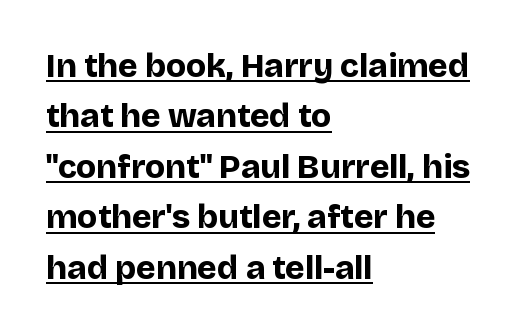
{"serif": "no", "italic": "no", "bold": "yes", "weight": "bold", "width": "normal", "stroke_contrast": "low", "x_height": "large", "monospaced": "no", "underline": "yes", "align": "left", "line_spacing": "normal", "line_spacing_ratio": 1.53, "letter_spacing": "normal", "letter_spacing_em": 0.0, "glyph_px": 33}
